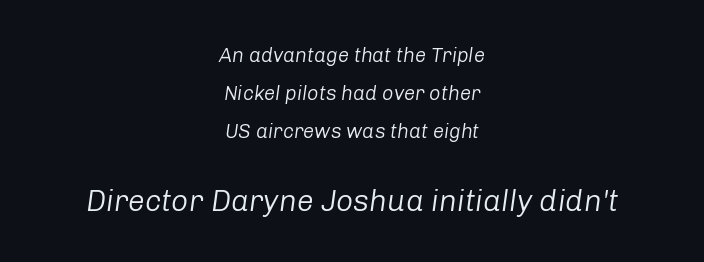
The image shows 30 px regular-weight type, italic (leaning right); set centered, loose line spacing (1.91x), normal letter spacing, not underlined; the second (bottom) block is 1.5x larger; low stroke contrast and a medium x-height.
